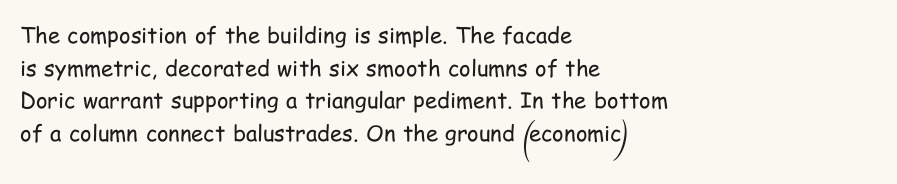
{"italic": "no", "bold": "no", "underline": "no", "align": "left", "line_spacing": "normal", "line_spacing_ratio": 1.48, "letter_spacing": "normal", "letter_spacing_em": 0.0, "glyph_px": 22}
